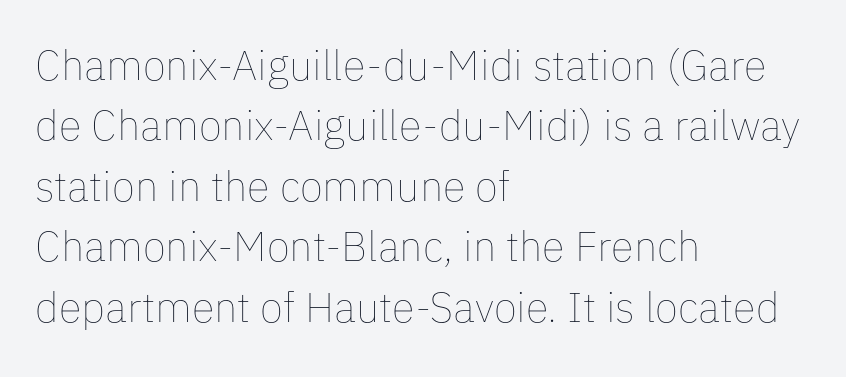
The image shows 42 px thin type, upright; set left-aligned, normal line spacing (1.44x), normal letter spacing, not underlined; low stroke contrast and a medium x-height.
